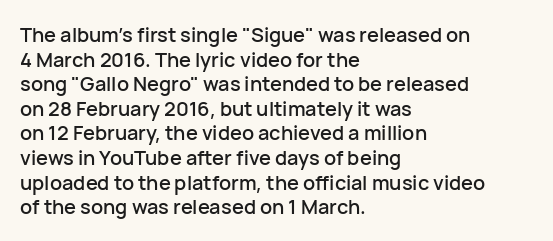
{"italic": "no", "underline": "no", "align": "left", "line_spacing_ratio": 1.23, "letter_spacing": "normal", "letter_spacing_em": 0.0, "glyph_px": 20}
